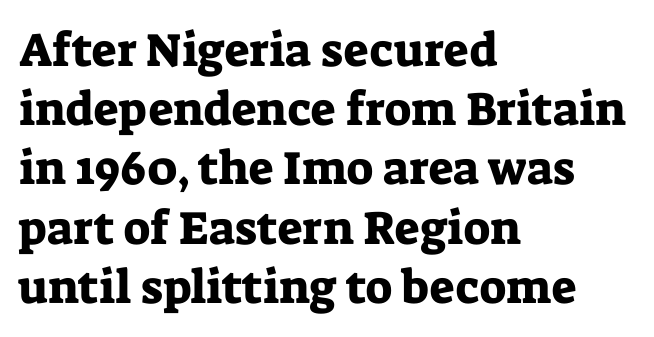
The gaps between neighbouring characters are ordinary and unremarkable. Note the varied advance widths — an 'i' is clearly narrower than an 'm'. Check the space under the baseline: it is left empty. This rendering employs a face with finishing strokes, i.e., a serif. The rendering uses a moderate line-height, typical for paragraphs. The typography opts for an upright posture over an oblique one.
